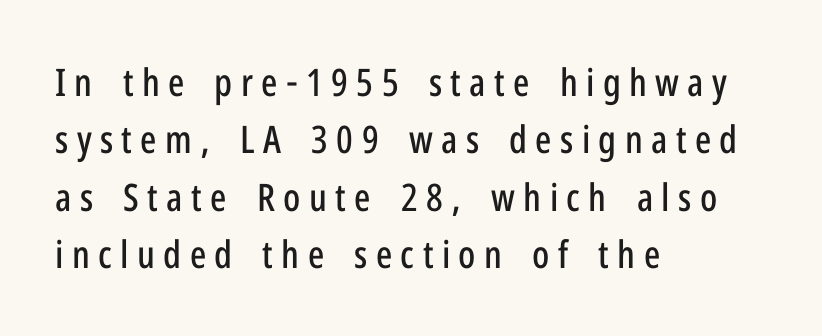
Q: Is the text italic (slanted)? A: No, it is upright.
Q: Is the typeface a serif or a sans-serif typeface? A: Sans-serif.
Q: Is the text underlined? A: No.
Q: How is the paragraph aligned? A: Left-aligned.
Q: Is the spacing between letters normal or unusually wide? A: Unusually wide.
Q: Is the spacing between lines tight, normal or loose? A: Normal.
Q: Width (condensed, normal, or wide)? A: Condensed.
Q: Stroke contrast? A: Low.
Q: x-height? A: Medium.
Q: Monospaced? A: No.
